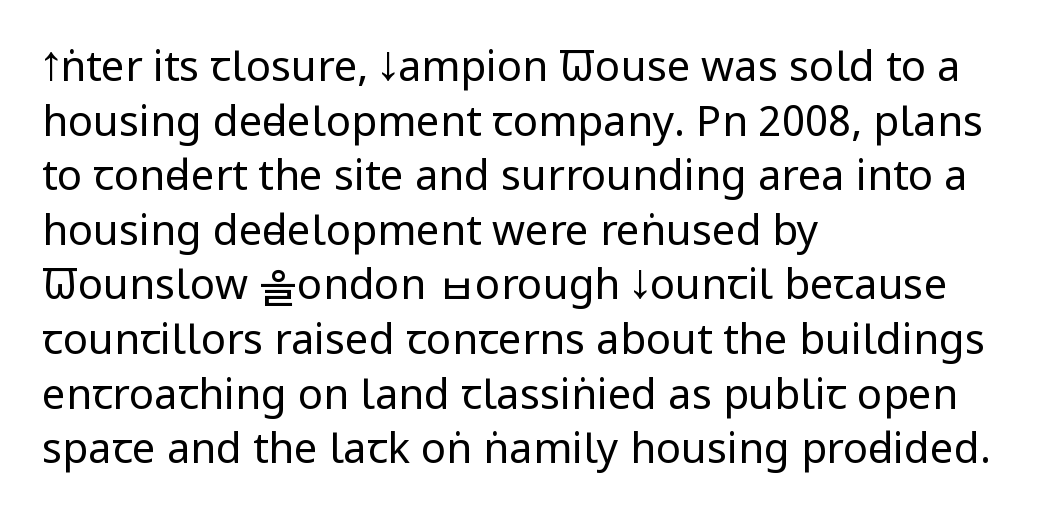
The image shows 42 px regular-weight, condensed sans-serif type, upright; set left-aligned, normal line spacing (1.3x), normal letter spacing, not underlined; low stroke contrast and a large x-height.
